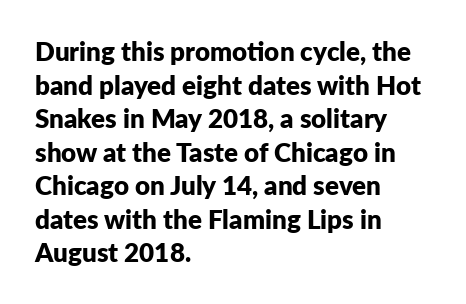
Q: Is the text bold? A: Yes.
Q: Is the text italic (slanted)? A: No, it is upright.
Q: Is the text underlined? A: No.
Q: How is the paragraph aligned? A: Left-aligned.
Q: Is the spacing between letters normal or unusually wide? A: Normal.
Q: Is the spacing between lines tight, normal or loose? A: Normal.
